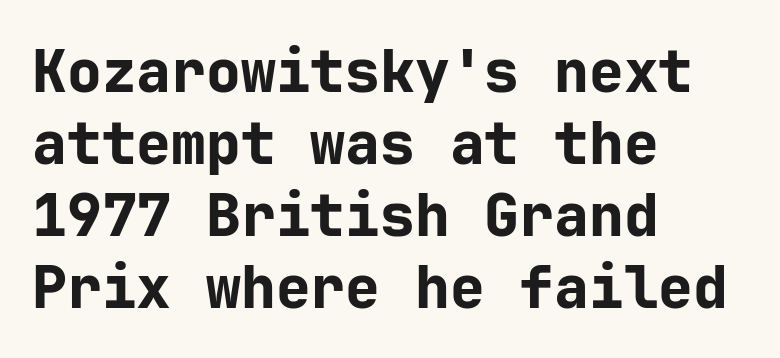
The image shows 58 px bold sans-serif type, upright; set left-aligned, line spacing 1.24x, normal letter spacing, not underlined; low stroke contrast and a medium x-height.
